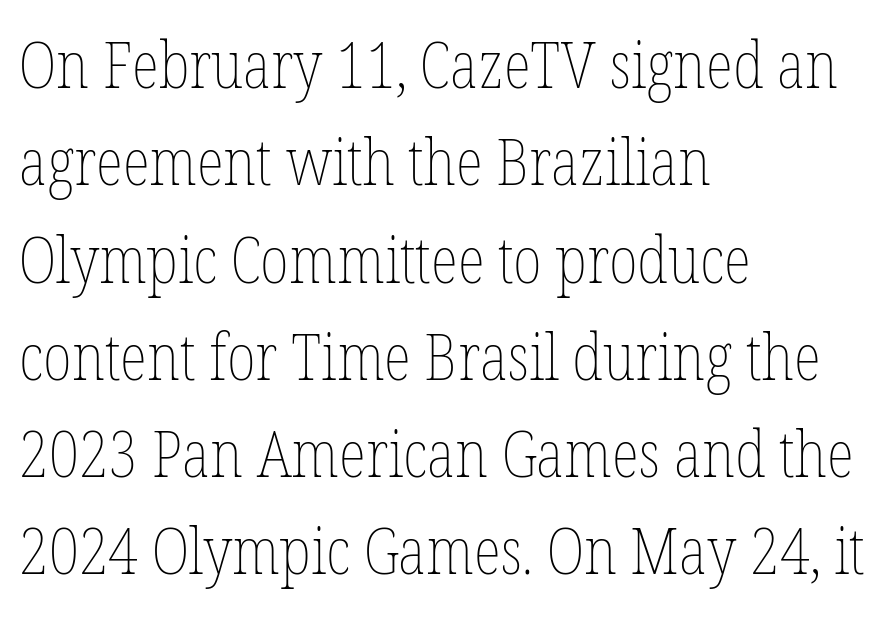
Varying glyph widths throughout — classic text-font behaviour. Italic? Not at all — the glyphs are vertical. In terms of leading, this rendering sits right in the middle. Characters follow at the spacing the type designer built in.
